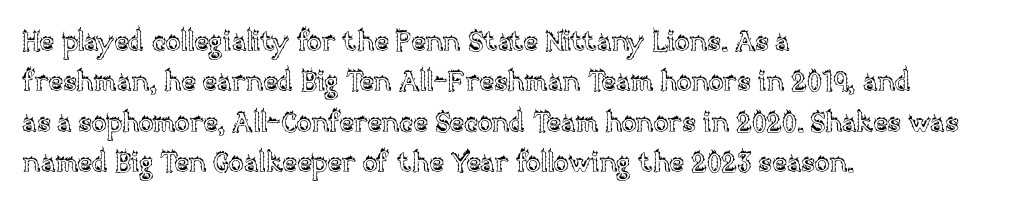
Q: Is the text italic (slanted)? A: No, it is upright.
Q: Is the text underlined? A: No.
Q: How is the paragraph aligned? A: Left-aligned.
Q: Is the spacing between letters normal or unusually wide? A: Normal.
Q: Is the spacing between lines tight, normal or loose? A: Normal.
Q: Width (condensed, normal, or wide)? A: Normal.
Q: x-height? A: Large.
Q: Monospaced? A: No.
